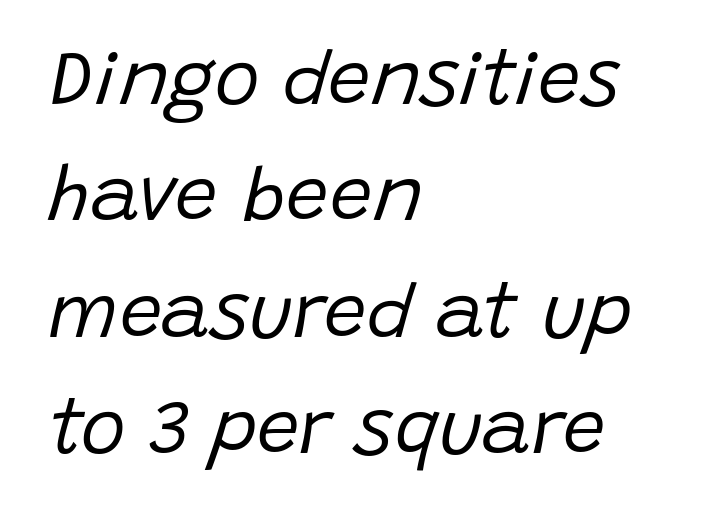
Q: Is the text bold? A: No.
Q: Is the text italic (slanted)? A: Yes, it leans right by about 15 degrees.
Q: Is the text underlined? A: No.
Q: How is the paragraph aligned? A: Left-aligned.
Q: Is the spacing between letters normal or unusually wide? A: Normal.
Q: Is the spacing between lines tight, normal or loose? A: Normal.
Q: Width (condensed, normal, or wide)? A: Normal.
Q: Stroke contrast? A: Low.
Q: x-height? A: Large.
Q: Monospaced? A: No.
